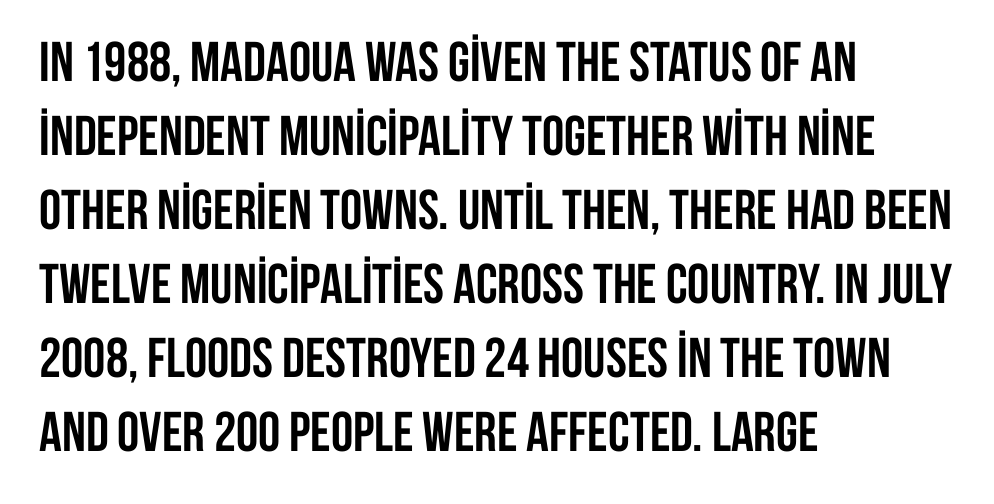
The image shows 56 px semibold, condensed sans-serif type, upright; set left-aligned, normal line spacing (1.32x), normal letter spacing, not underlined; low stroke contrast and a large x-height.
